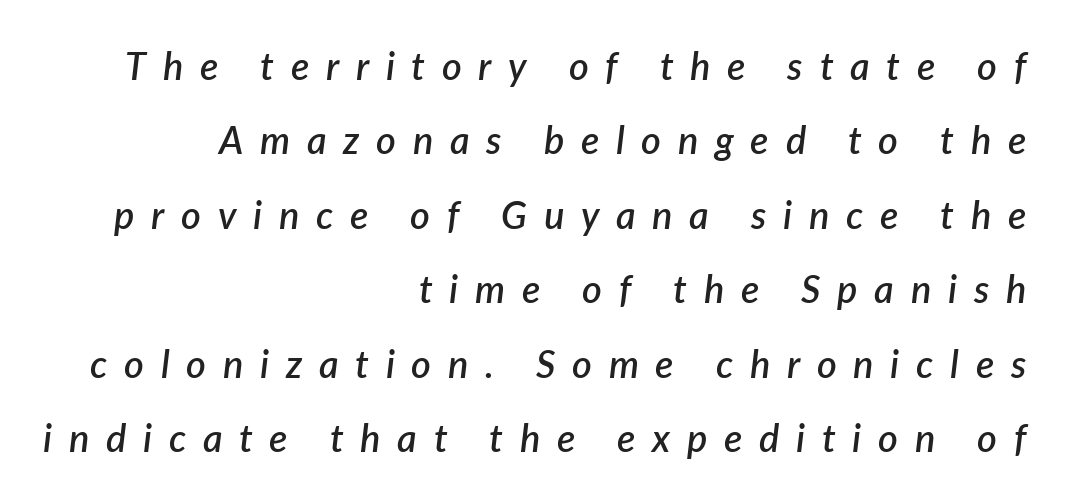
The image shows 38 px semibold type, italic (leaning right); set right-aligned, loose line spacing (1.96x), unusually wide letter spacing (+0.44 em), not underlined; low stroke contrast and a medium x-height.
